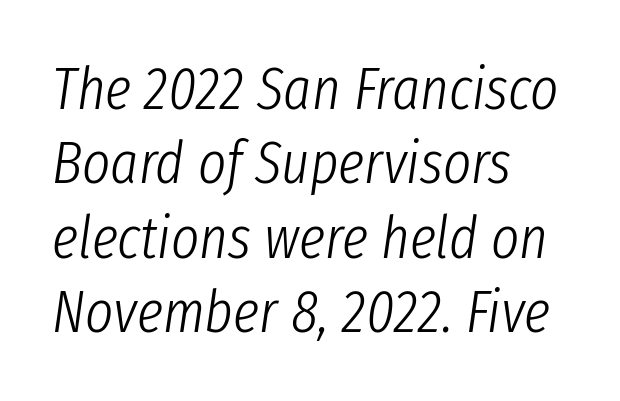
The image shows 60 px light, condensed type, italic (leaning right); set left-aligned, line spacing 1.24x, normal letter spacing, not underlined; low stroke contrast and a medium x-height.
